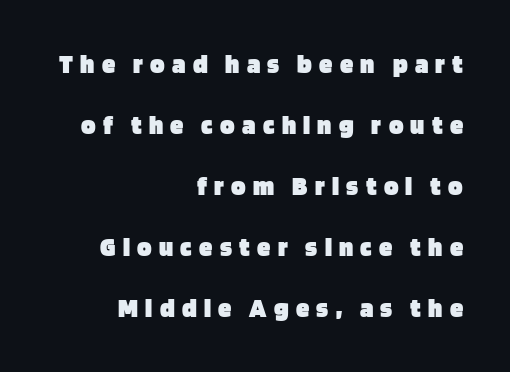
Q: Is the text bold? A: Yes.
Q: Is the text italic (slanted)? A: No, it is upright.
Q: Is the text underlined? A: No.
Q: How is the paragraph aligned? A: Right-aligned.
Q: Is the spacing between letters normal or unusually wide? A: Unusually wide.
Q: Is the spacing between lines tight, normal or loose? A: Loose.
